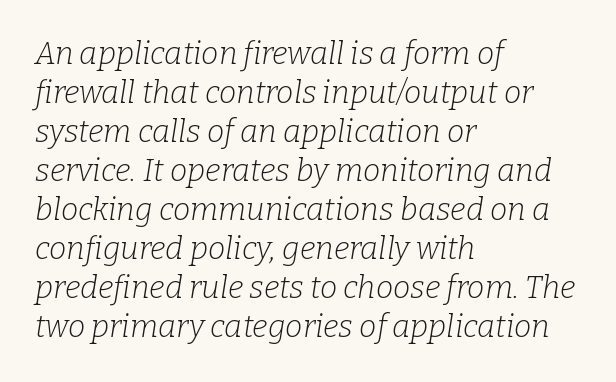
{"serif": "yes", "italic": "yes", "lean": "right", "slant_degrees": 9, "bold": "no", "weight": "light", "width": "normal", "stroke_contrast": "low", "x_height": "medium", "monospaced": "no", "underline": "no", "align": "left", "line_spacing": "normal", "line_spacing_ratio": 1.26, "letter_spacing": "normal", "letter_spacing_em": 0.0, "glyph_px": 31}
